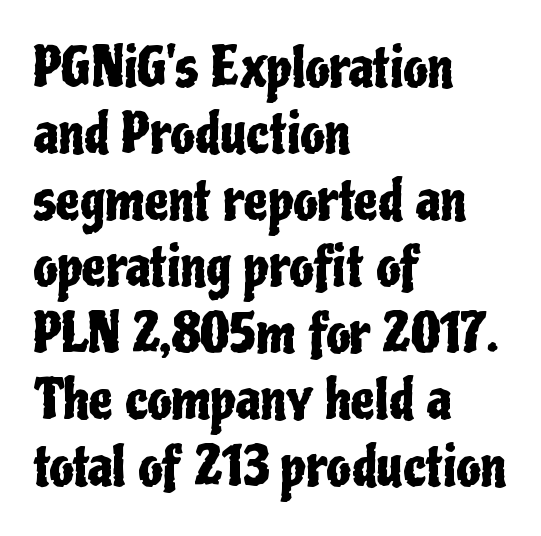
Every row of glyphs begins at an identical x-position on the left. A typesetter would mark this as roman, not italic. Standard letterfit; no display-style spreading of the glyphs. Just letters on the line, the space beneath them empty. The passage shown is typed in a proportional face where columns would drift. The passage shown is typeset with a sans-serif family.
